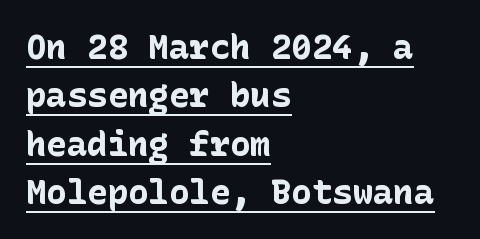
Italic: no, the glyphs are upright roman. Every row of glyphs begins at an identical x-position on the left. These lines keep a tight, regular rhythm from letter to letter. Its strokes are broad and dark, the hallmark of bold type. The letters carry no serifs — their stems end cleanly without finishing strokes.
